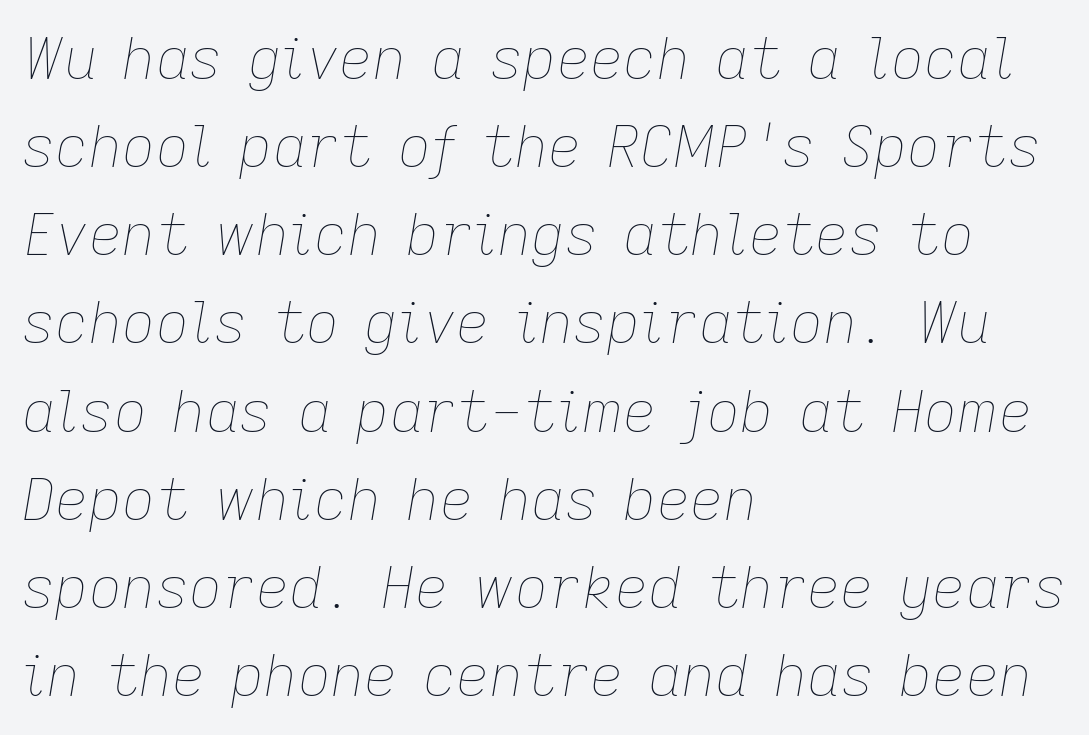
The image shows 58 px thin type, italic (leaning right); set left-aligned, normal line spacing (1.52x), normal letter spacing, not underlined; low stroke contrast and a medium x-height.
